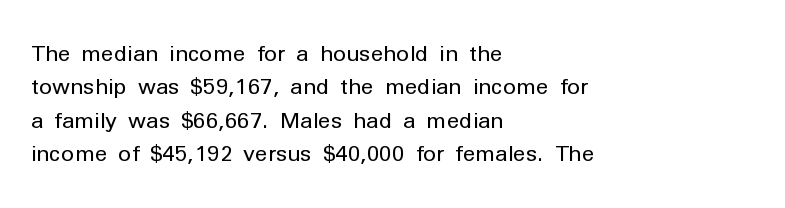
Summary of vertical rhythm: regular, with standard interline spacing. No extra ink here — the face is not bold. Quick note: not italic, upright. Horizontal alignment here is leftward, the default for most running prose.
